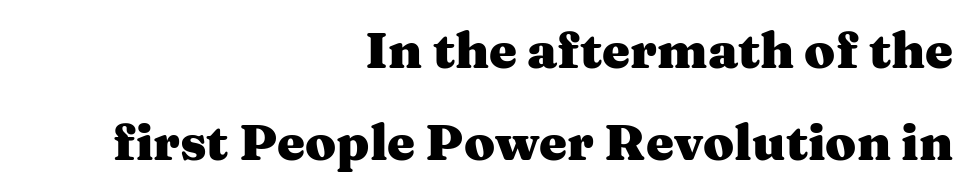
{"serif": "yes", "italic": "no", "bold": "yes", "weight": "heavy", "width": "wide", "stroke_contrast": "medium", "x_height": "medium", "monospaced": "no", "underline": "no", "align": "right", "line_spacing_ratio": 1.85, "letter_spacing": "normal", "letter_spacing_em": 0.0, "glyph_px": 50}
